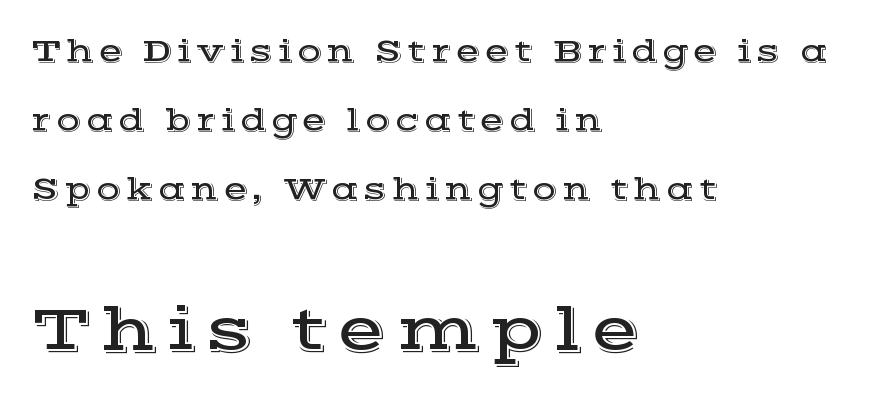
The image shows 64 px wide serif type, upright; set left-aligned, loose line spacing (2.16x), not underlined; the second (bottom) block is 2.0x larger; a medium x-height.
